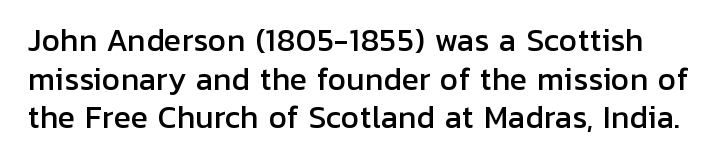
{"serif": "no", "italic": "no", "width": "normal", "stroke_contrast": "low", "x_height": "medium", "monospaced": "no", "underline": "no", "line_spacing": "normal", "line_spacing_ratio": 1.33, "letter_spacing": "normal", "letter_spacing_em": 0.0, "glyph_px": 29}
